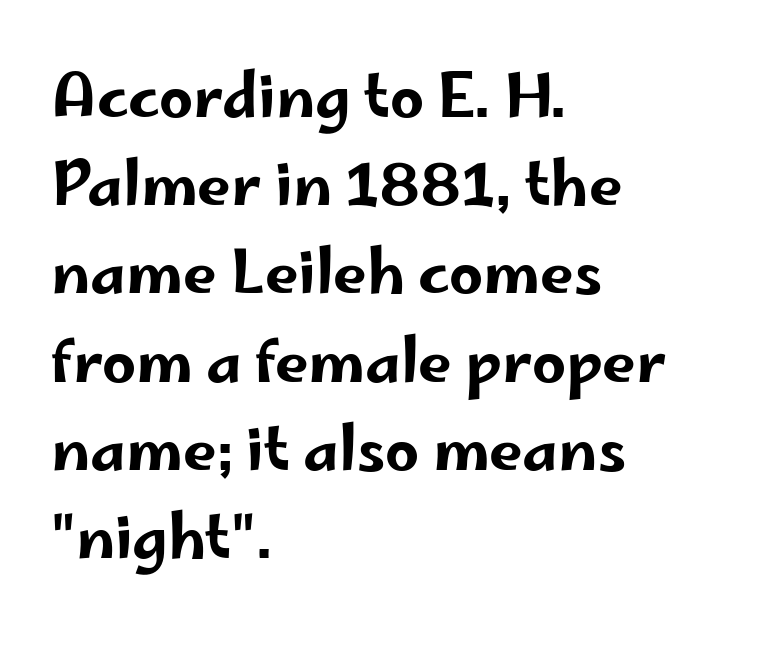
{"serif": "no", "italic": "no", "width": "wide", "stroke_contrast": "low", "x_height": "small", "monospaced": "no", "underline": "no", "align": "left", "line_spacing": "normal", "line_spacing_ratio": 1.47, "letter_spacing": "normal", "letter_spacing_em": 0.0, "glyph_px": 60}
